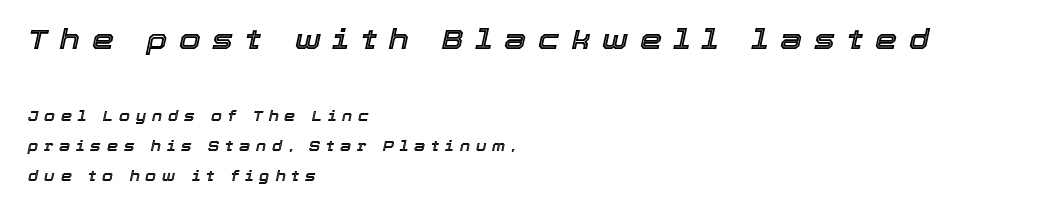
{"italic": "yes", "lean": "right", "slant_degrees": 12, "width": "normal", "x_height": "medium", "monospaced": "no", "underline": "no", "align": "left", "line_spacing": "loose", "line_spacing_ratio": 2.13, "letter_spacing": "wide", "letter_spacing_em": 0.42, "larger_block": "first", "size_ratio": 2.0, "glyph_px": 28}
